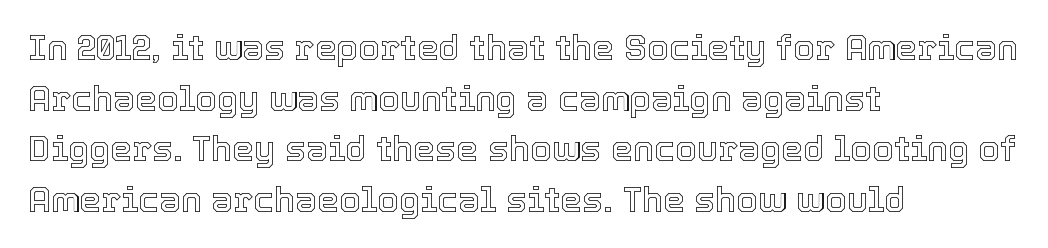
{"italic": "no", "width": "normal", "x_height": "medium", "monospaced": "no", "underline": "no", "align": "left", "line_spacing": "normal", "line_spacing_ratio": 1.45, "letter_spacing": "normal", "letter_spacing_em": 0.0, "glyph_px": 35}
